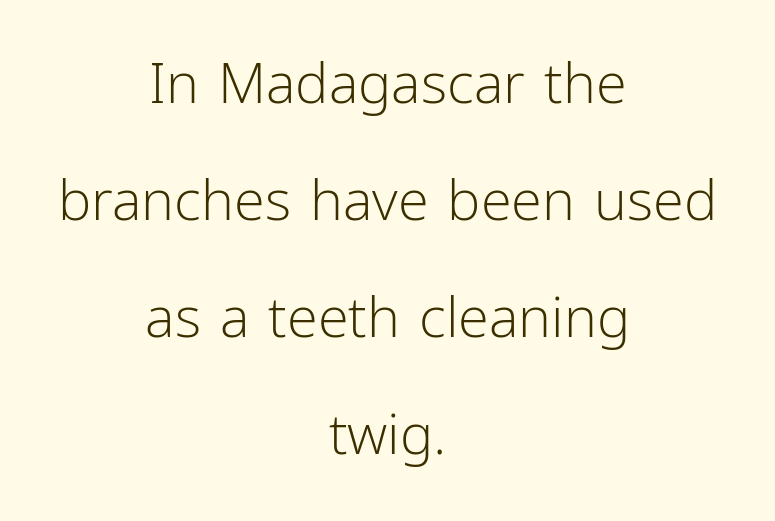
Q: Is the text bold? A: No.
Q: Is the text italic (slanted)? A: No, it is upright.
Q: Is the typeface a serif or a sans-serif typeface? A: Sans-serif.
Q: Is the text underlined? A: No.
Q: How is the paragraph aligned? A: Centered.
Q: Is the spacing between letters normal or unusually wide? A: Normal.
Q: Is the spacing between lines tight, normal or loose? A: Loose.
Q: Width (condensed, normal, or wide)? A: Normal.
Q: Stroke contrast? A: Low.
Q: x-height? A: Medium.
Q: Monospaced? A: No.
